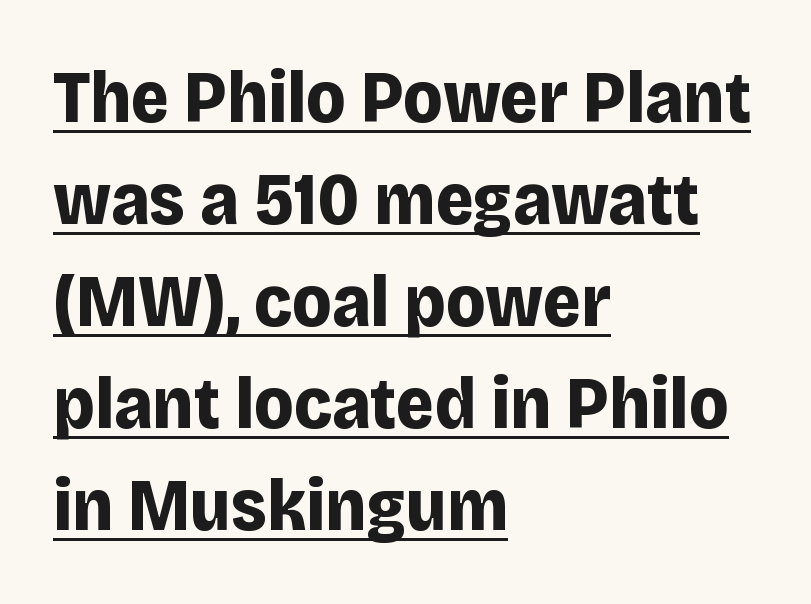
The image shows 74 px bold sans-serif type, upright; set left-aligned, normal line spacing (1.38x), normal letter spacing, underlined; low stroke contrast and a large x-height.
